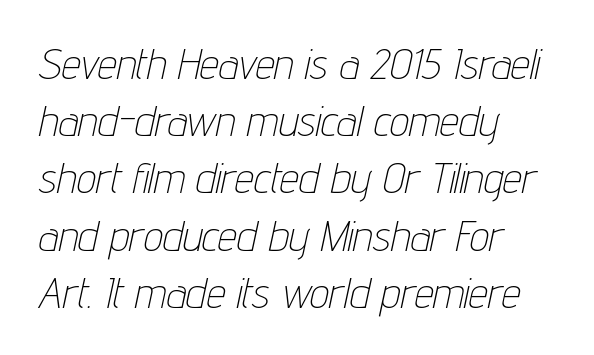
{"italic": "yes", "lean": "right", "slant_degrees": 12, "bold": "no", "weight": "thin", "width": "condensed", "stroke_contrast": "low", "x_height": "medium", "monospaced": "no", "underline": "no", "align": "left", "line_spacing": "normal", "line_spacing_ratio": 1.33, "letter_spacing": "normal", "letter_spacing_em": 0.0, "glyph_px": 43}
